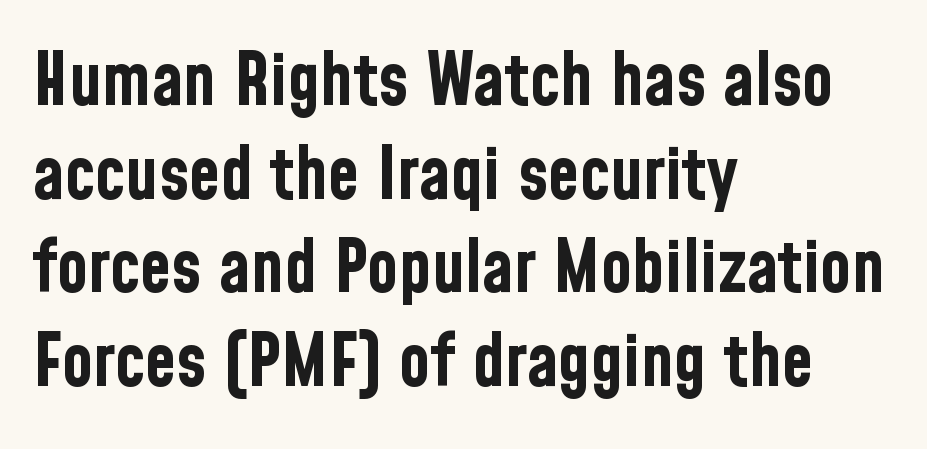
The image shows 72 px bold, condensed sans-serif type, upright; set left-aligned, normal line spacing (1.3x), normal letter spacing, not underlined; low stroke contrast and a medium x-height.
